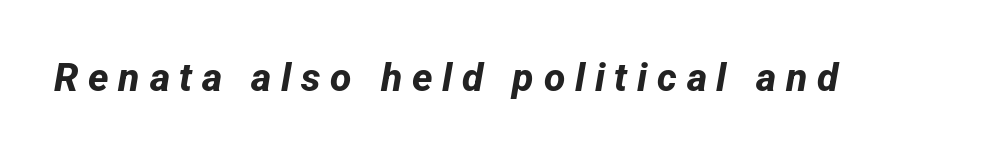
The image shows 39 px bold sans-serif type; set unusually wide letter spacing (+0.25 em), not underlined; low stroke contrast and a medium x-height.
